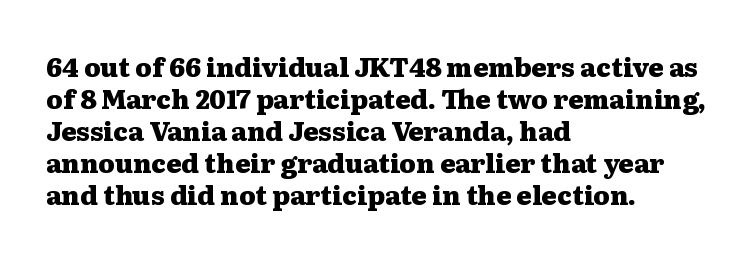
Q: Is the text bold? A: Yes.
Q: Is the text italic (slanted)? A: No, it is upright.
Q: Is the text underlined? A: No.
Q: How is the paragraph aligned? A: Left-aligned.
Q: Is the spacing between letters normal or unusually wide? A: Normal.
